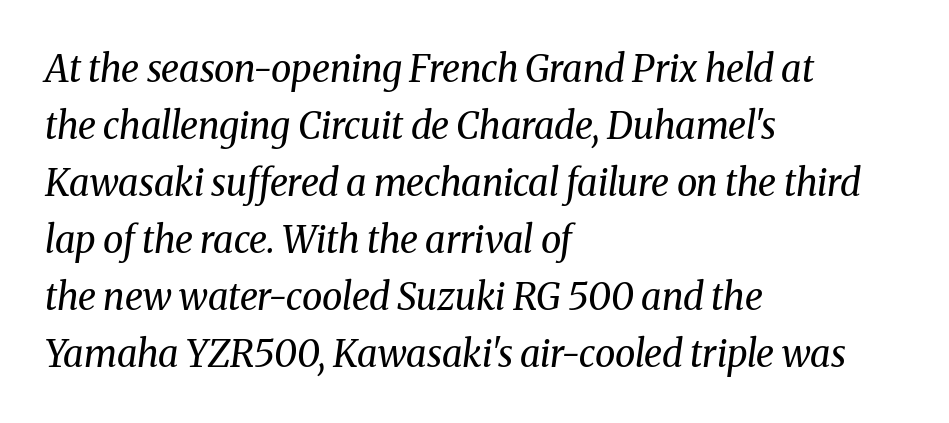
The image shows 37 px regular-weight serif type, italic (leaning right); set left-aligned, normal line spacing (1.54x), normal letter spacing, not underlined; medium stroke contrast and a medium x-height.
